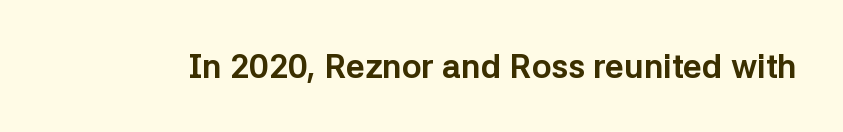
The image shows 33 px bold sans-serif type, upright; set normal letter spacing, not underlined; low stroke contrast and a medium x-height.
